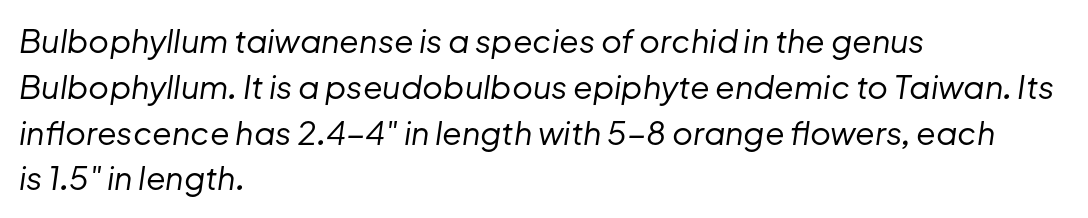
This reads as an unemphasized weight, regular at the heaviest. You can tell it's italic because the verticals aren't actually vertical. The gaps between neighbouring characters are ordinary and unremarkable. Line beginnings align vertically; line endings do not.
